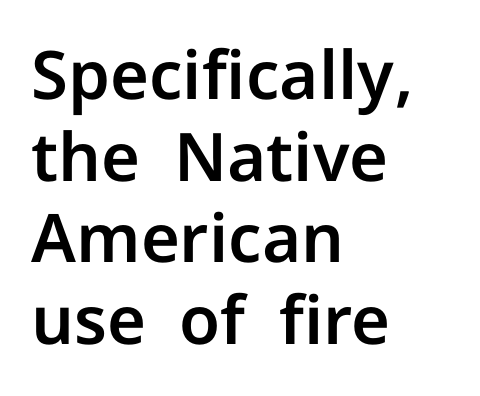
The image shows 67 px sans-serif type, upright; set left-aligned, line spacing 1.22x, normal letter spacing, not underlined; low stroke contrast and a medium x-height.
